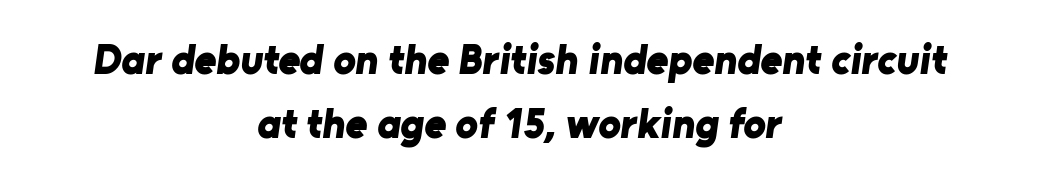
The image shows 42 px bold sans-serif type; set centered, normal line spacing (1.52x), normal letter spacing, not underlined; low stroke contrast and a medium x-height.
